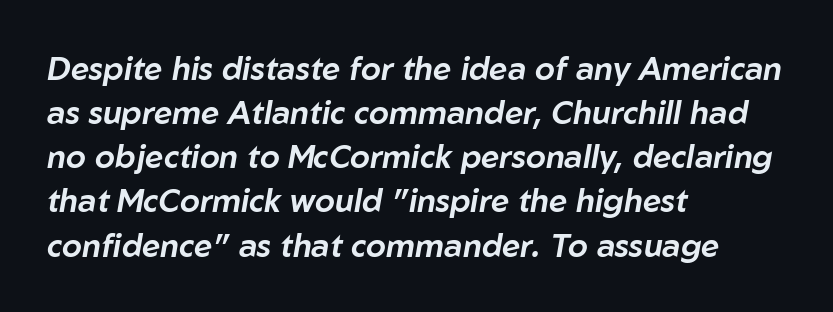
A student would call this left alignment; a typographer would say flush left, rag right. The rows are spaced the way most documents space them. The glyphs are unaccompanied by any horizontal stroke below them. Is the type slanted? Yes — the strokes lean at a clear angle. The rendering uses natural spacing where letterforms have individual widths. The tracking reads as untouched default to a designer's eye.
